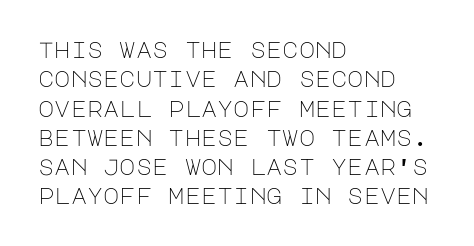
Q: Is the text bold? A: No.
Q: Is the text italic (slanted)? A: No, it is upright.
Q: Is the text underlined? A: No.
Q: How is the paragraph aligned? A: Left-aligned.
Q: Is the spacing between letters normal or unusually wide? A: Normal.
Q: Is the spacing between lines tight, normal or loose? A: Normal.
